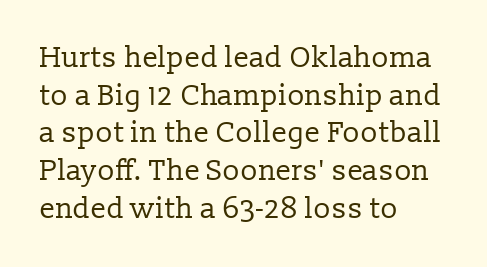
{"serif": "yes", "italic": "no", "bold": "no", "weight": "regular", "width": "normal", "stroke_contrast": "low", "x_height": "medium", "monospaced": "no", "underline": "no", "align": "left", "line_spacing": "normal", "line_spacing_ratio": 1.3, "letter_spacing": "normal", "letter_spacing_em": 0.0, "glyph_px": 29}
